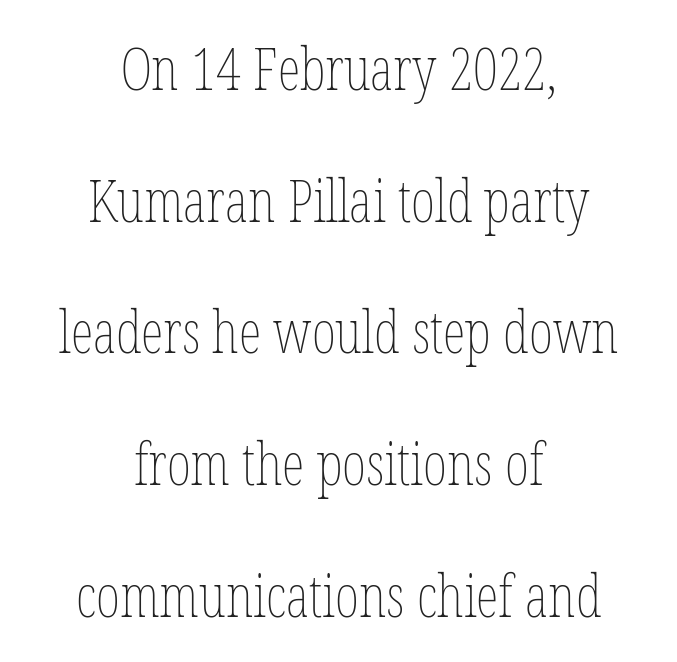
Q: Is the text bold? A: No.
Q: Is the text italic (slanted)? A: No, it is upright.
Q: Is the text underlined? A: No.
Q: How is the paragraph aligned? A: Centered.
Q: Is the spacing between letters normal or unusually wide? A: Normal.
Q: Is the spacing between lines tight, normal or loose? A: Loose.
Q: Width (condensed, normal, or wide)? A: Condensed.
Q: Stroke contrast? A: Low.
Q: x-height? A: Medium.
Q: Monospaced? A: No.
